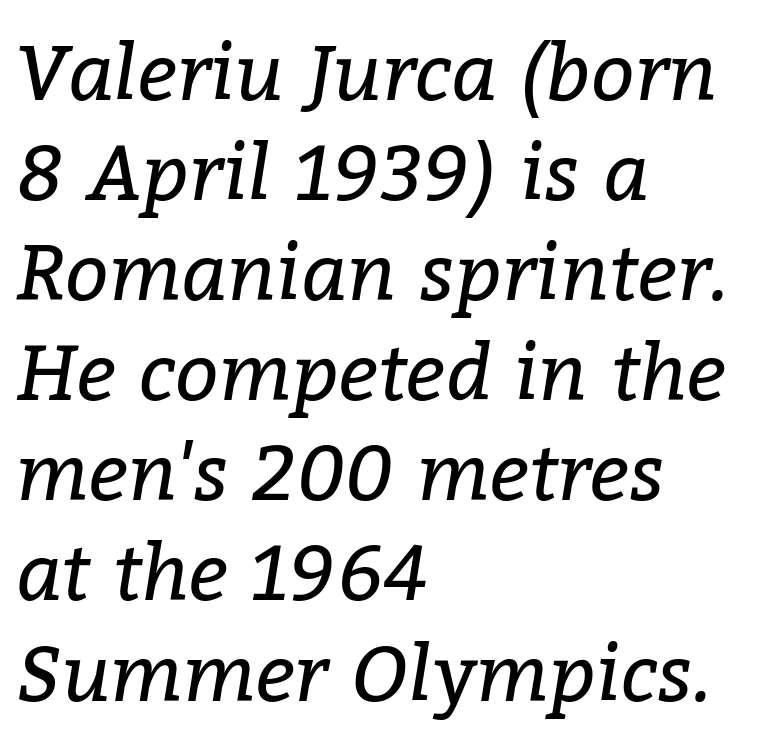
Q: Is the text bold? A: No.
Q: Is the text italic (slanted)? A: Yes, it leans right by about 9 degrees.
Q: Is the typeface a serif or a sans-serif typeface? A: Serif.
Q: Is the text underlined? A: No.
Q: How is the paragraph aligned? A: Left-aligned.
Q: Is the spacing between letters normal or unusually wide? A: Normal.
Q: Is the spacing between lines tight, normal or loose? A: Normal.
Q: Width (condensed, normal, or wide)? A: Normal.
Q: Stroke contrast? A: Low.
Q: x-height? A: Medium.
Q: Monospaced? A: No.
